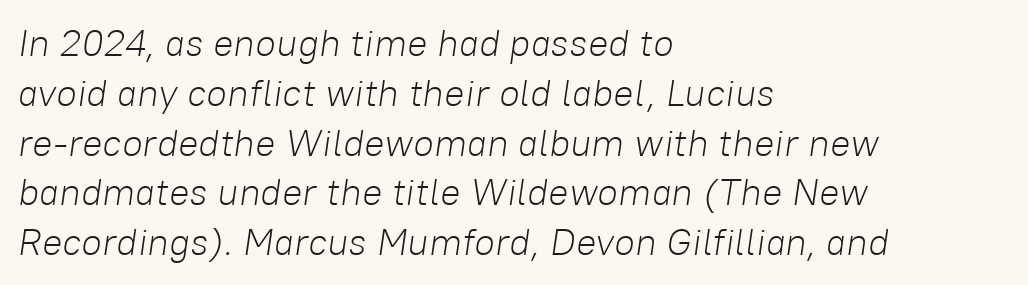
A classic flush-left, rag-right setting is used for this passage. Vertically, the passage feels balanced, rows spaced as you'd expect. Is the stroke heavy? The answer is a plain regular-or-lighter. Looks like regular typesetting: each glyph gets only the width it needs. Descenders hang freely into open space.
